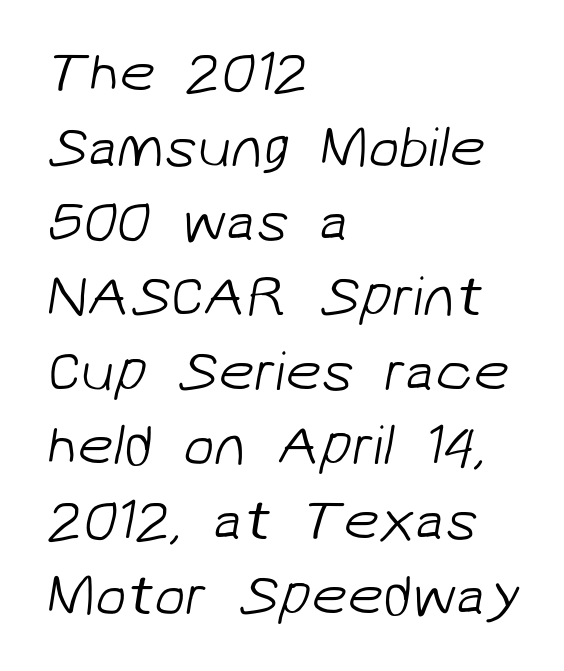
The image shows 57 px light sans-serif type; set left-aligned, normal line spacing (1.31x), normal letter spacing, not underlined; low stroke contrast and a medium x-height.
